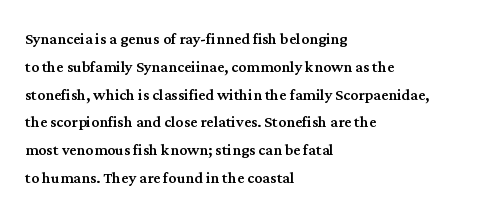
Q: Is the text italic (slanted)? A: No, it is upright.
Q: Is the text underlined? A: No.
Q: How is the paragraph aligned? A: Left-aligned.
Q: Is the spacing between letters normal or unusually wide? A: Normal.
Q: Is the spacing between lines tight, normal or loose? A: Normal.
